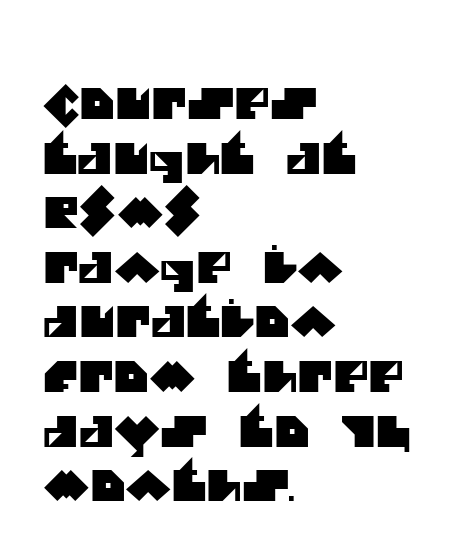
The image shows 43 px sans-serif type; set left-aligned, normal line spacing (1.27x), normal letter spacing, not underlined; medium stroke contrast and a large x-height.
